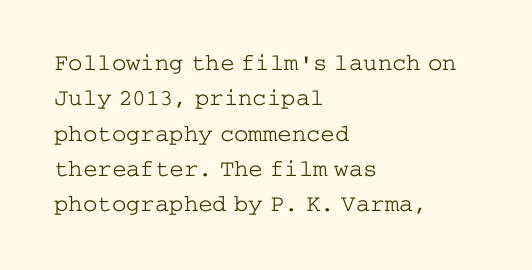
The image shows 24 px text type, upright; set left-aligned, normal line spacing (1.47x), normal letter spacing, not underlined.
